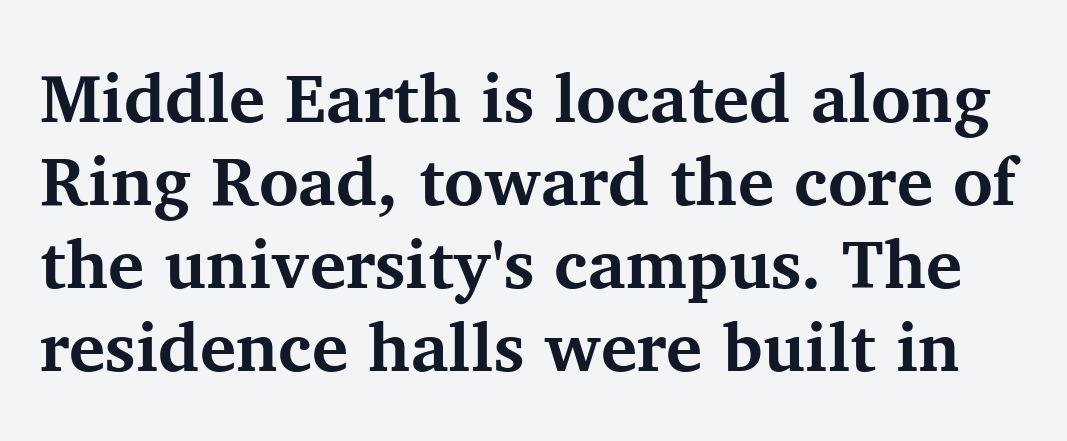
{"serif": "yes", "italic": "no", "bold": "yes", "weight": "bold", "width": "normal", "stroke_contrast": "medium", "x_height": "medium", "monospaced": "no", "underline": "no", "line_spacing_ratio": 1.22, "letter_spacing": "normal", "letter_spacing_em": 0.0, "glyph_px": 68}
